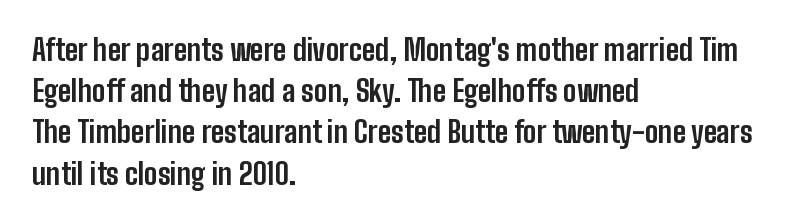
{"serif": "no", "italic": "no", "bold": "yes", "weight": "bold", "width": "condensed", "stroke_contrast": "low", "x_height": "medium", "monospaced": "no", "underline": "no", "align": "left", "line_spacing": "normal", "line_spacing_ratio": 1.42, "letter_spacing": "normal", "letter_spacing_em": 0.0, "glyph_px": 29}
